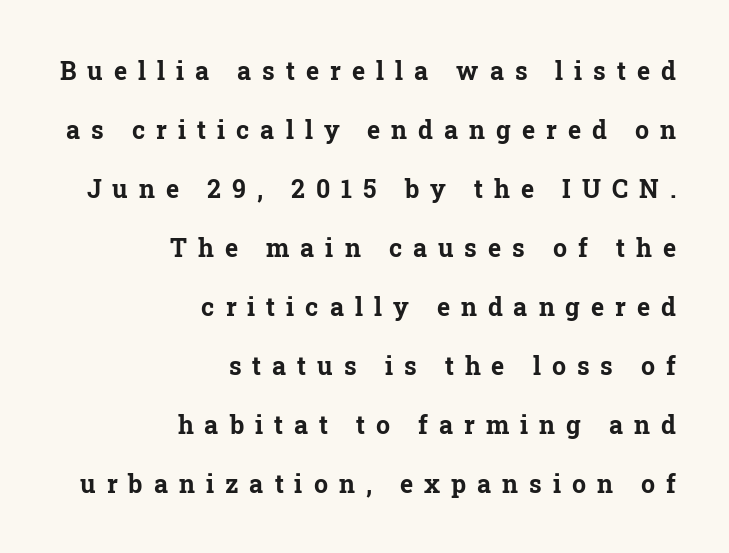
Q: Is the text bold? A: Yes.
Q: Is the text italic (slanted)? A: No, it is upright.
Q: Is the text underlined? A: No.
Q: How is the paragraph aligned? A: Right-aligned.
Q: Is the spacing between letters normal or unusually wide? A: Unusually wide.
Q: Is the spacing between lines tight, normal or loose? A: Loose.
